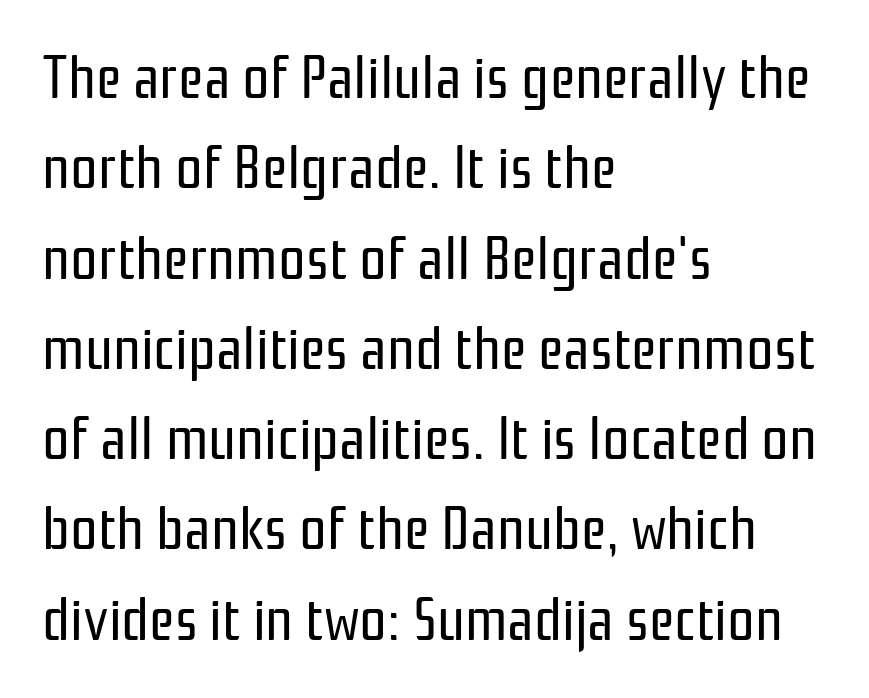
The image shows 61 px regular-weight, condensed sans-serif type, upright; set left-aligned, normal line spacing (1.48x), normal letter spacing, not underlined; low stroke contrast and a medium x-height.
